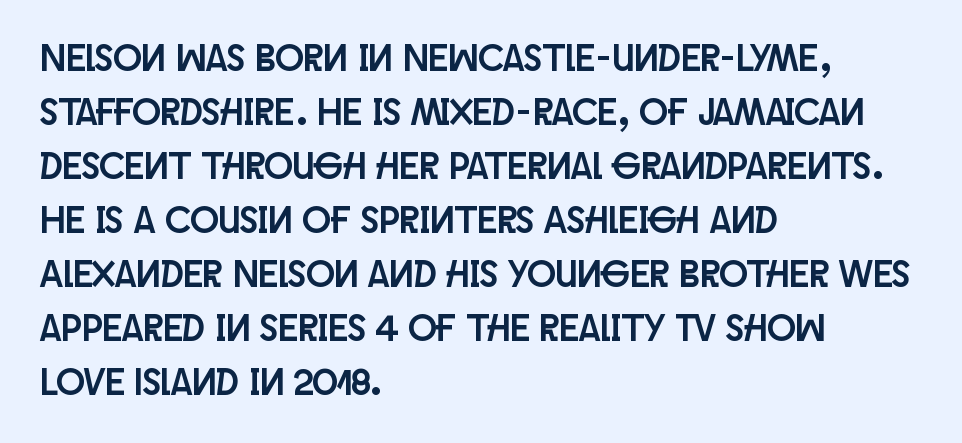
Q: Is the text italic (slanted)? A: No, it is upright.
Q: Is the typeface a serif or a sans-serif typeface? A: Sans-serif.
Q: Is the text underlined? A: No.
Q: How is the paragraph aligned? A: Left-aligned.
Q: Is the spacing between letters normal or unusually wide? A: Normal.
Q: Is the spacing between lines tight, normal or loose? A: Normal.
Q: Width (condensed, normal, or wide)? A: Condensed.
Q: Stroke contrast? A: Low.
Q: x-height? A: Large.
Q: Monospaced? A: No.
